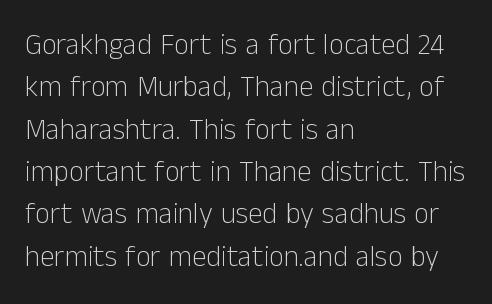
{"serif": "no", "italic": "no", "bold": "no", "weight": "light", "width": "normal", "stroke_contrast": "low", "x_height": "medium", "monospaced": "no", "underline": "no", "align": "left", "line_spacing": "normal", "line_spacing_ratio": 1.46, "letter_spacing": "normal", "letter_spacing_em": 0.0, "glyph_px": 29}
